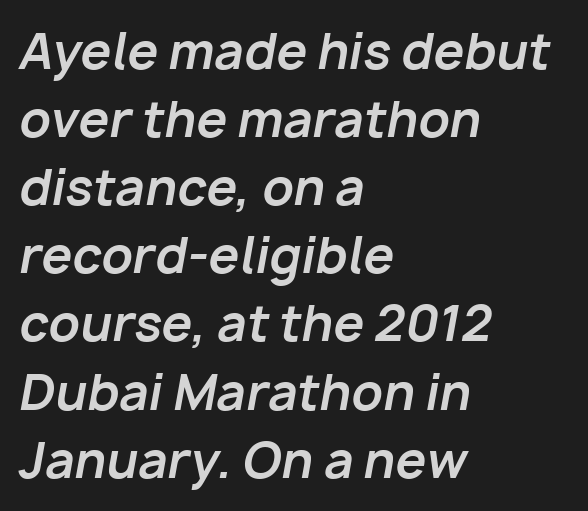
The image shows 49 px bold type, italic (leaning right); set left-aligned, normal line spacing (1.39x), normal letter spacing, not underlined; low stroke contrast and a medium x-height.
